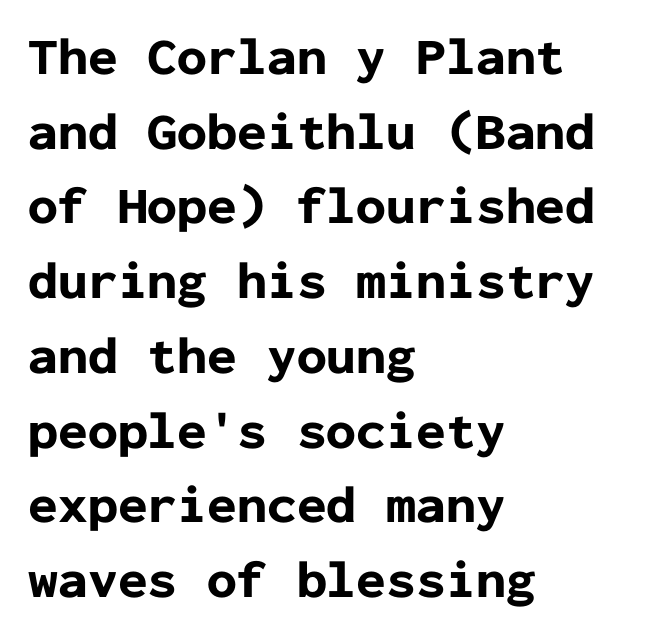
{"serif": "no", "italic": "no", "bold": "yes", "weight": "bold", "width": "normal", "stroke_contrast": "low", "x_height": "medium", "monospaced": "yes", "underline": "no", "align": "left", "line_spacing": "normal", "line_spacing_ratio": 1.41, "letter_spacing": "normal", "letter_spacing_em": 0.0, "glyph_px": 53}
